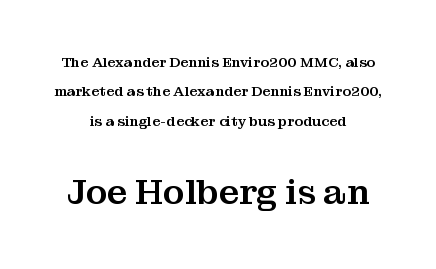
The image shows 35 px serif type, upright; set centered, loose line spacing (2.1x), normal letter spacing, not underlined; the second (bottom) block is 2.5x larger; medium stroke contrast and a medium x-height.
